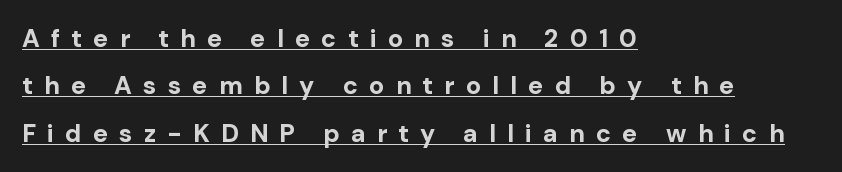
Every character sits straight up, as roman type does. This sample trades compactness for vertical openness between lines. In designer terms, the underline attribute is active on this setting. Between one letter and the next there's a generous, obvious gap. Thick stems and heavy bowls — unmistakably bold. Leftover space on each line is placed entirely after the last word.
